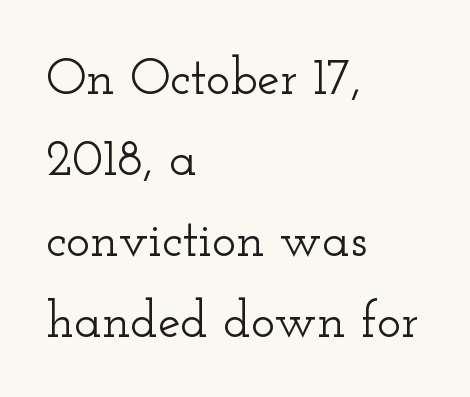
{"serif": "yes", "italic": "no", "width": "wide", "stroke_contrast": "low", "x_height": "small", "monospaced": "no", "underline": "no", "align": "left", "line_spacing": "normal", "line_spacing_ratio": 1.59, "letter_spacing": "normal", "letter_spacing_em": 0.0, "glyph_px": 51}
